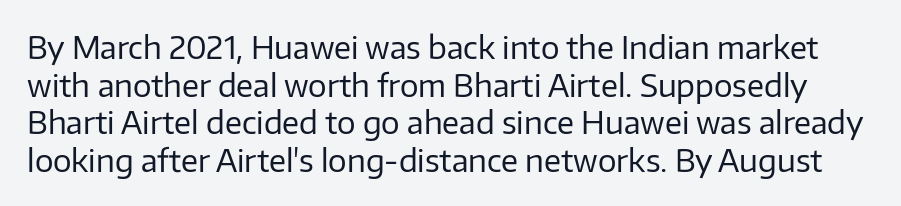
{"serif": "no", "italic": "no", "bold": "no", "weight": "regular", "width": "normal", "stroke_contrast": "low", "x_height": "medium", "monospaced": "no", "underline": "no", "line_spacing_ratio": 1.21, "letter_spacing": "normal", "letter_spacing_em": 0.0, "glyph_px": 31}
